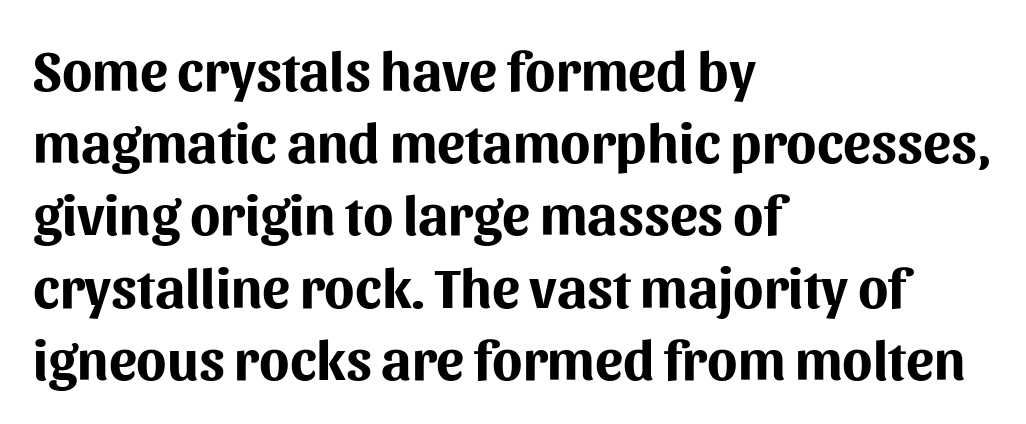
{"serif": "no", "italic": "no", "bold": "yes", "weight": "bold", "width": "normal", "stroke_contrast": "medium", "x_height": "medium", "monospaced": "no", "underline": "no", "align": "left", "line_spacing": "normal", "line_spacing_ratio": 1.29, "letter_spacing": "normal", "letter_spacing_em": 0.0, "glyph_px": 56}
